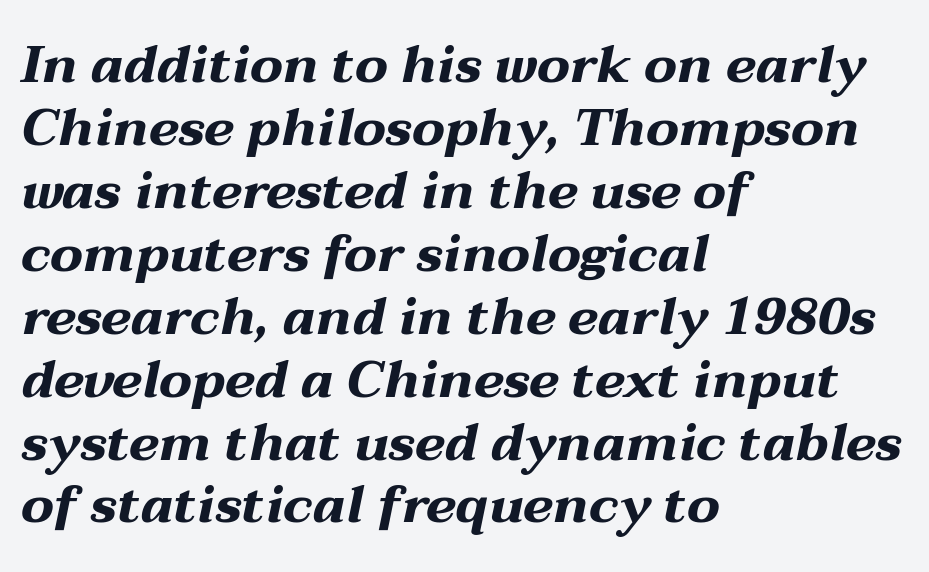
The image shows 52 px bold, wide type, italic (leaning right); set left-aligned, line spacing 1.21x, normal letter spacing, not underlined; medium stroke contrast and a medium x-height.
